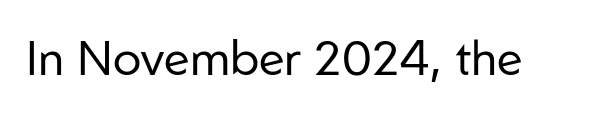
Observe the absence of serifs on each vertical stroke in this sample. The passage shown has conventional tracking throughout. Every character sits straight up, as roman type does. No letter is thick-stroked: the sample isn't bold. Think of a printed novel: that variable character pitch is what you see here. The area under the type is left untouched.
